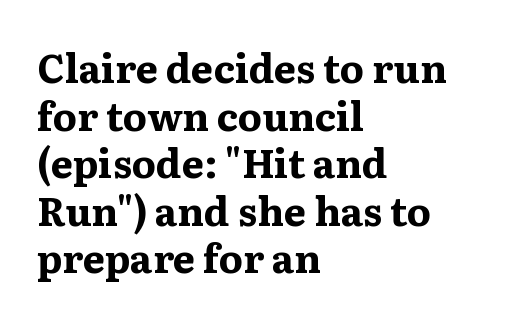
{"serif": "yes", "italic": "no", "bold": "yes", "weight": "bold", "width": "wide", "stroke_contrast": "medium", "x_height": "medium", "monospaced": "no", "underline": "no", "align": "left", "line_spacing_ratio": 1.22, "letter_spacing": "normal", "letter_spacing_em": 0.0, "glyph_px": 39}
